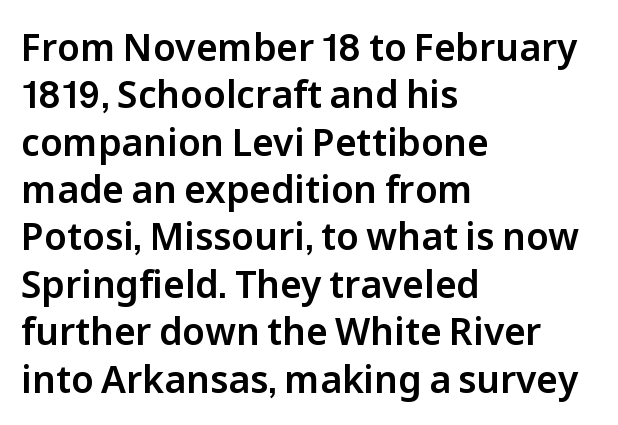
{"serif": "no", "italic": "no", "width": "normal", "stroke_contrast": "low", "x_height": "medium", "monospaced": "no", "underline": "no", "align": "left", "line_spacing": "normal", "line_spacing_ratio": 1.28, "letter_spacing": "normal", "letter_spacing_em": 0.0, "glyph_px": 37}
